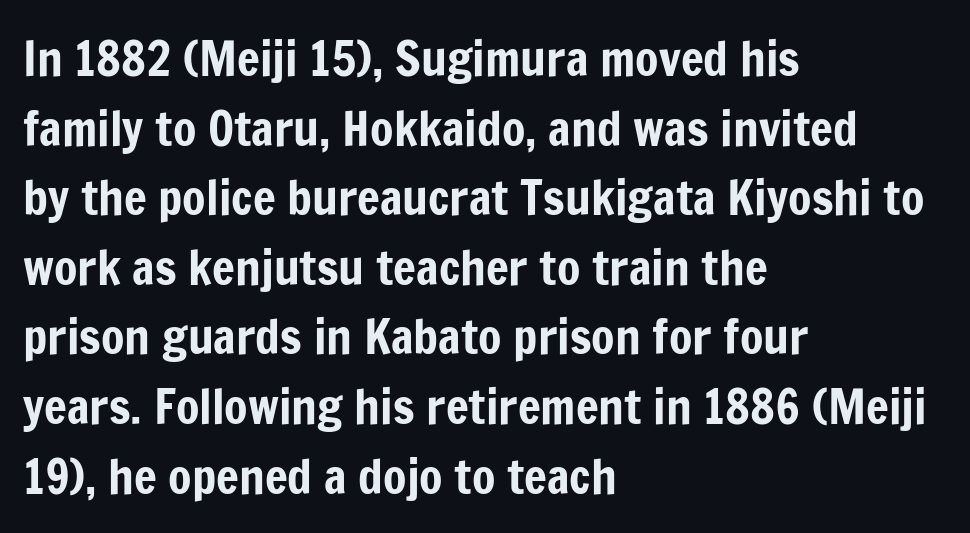
{"serif": "no", "italic": "no", "width": "condensed", "stroke_contrast": "low", "x_height": "medium", "monospaced": "no", "underline": "no", "align": "left", "line_spacing": "normal", "line_spacing_ratio": 1.45, "letter_spacing": "normal", "letter_spacing_em": 0.0, "glyph_px": 48}
